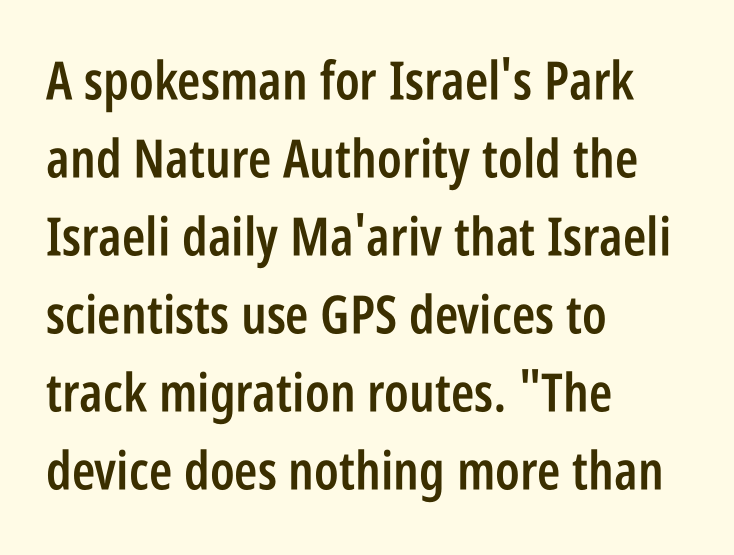
The image shows 53 px semibold, condensed sans-serif type, upright; set left-aligned, normal line spacing (1.47x), normal letter spacing, not underlined; low stroke contrast and a large x-height.
